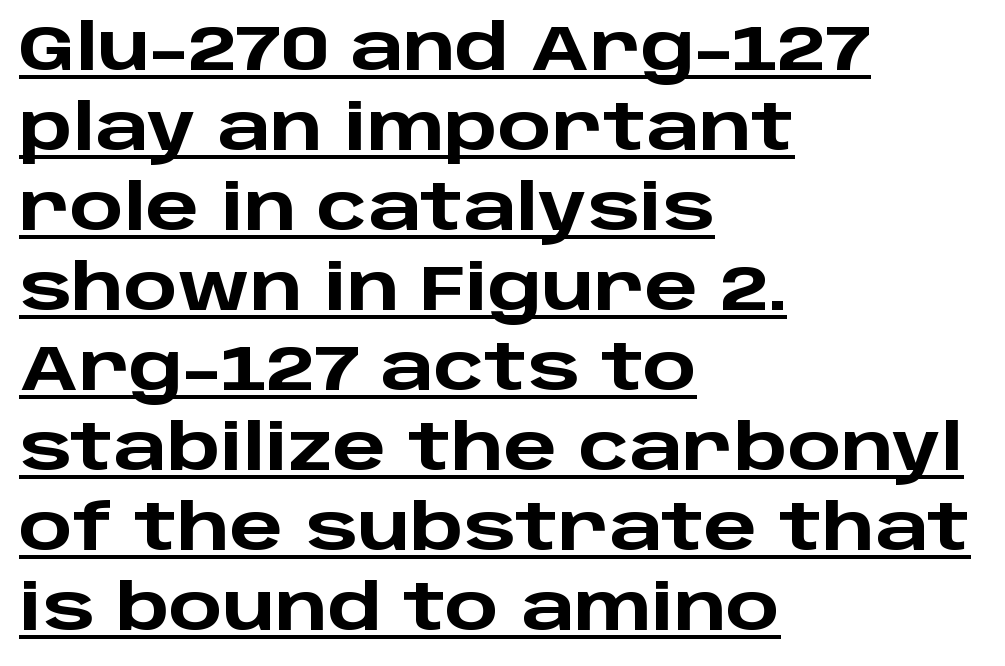
The image shows 63 px heavy, wide sans-serif type, upright; set left-aligned, normal line spacing (1.27x), normal letter spacing, underlined; low stroke contrast and a large x-height.
